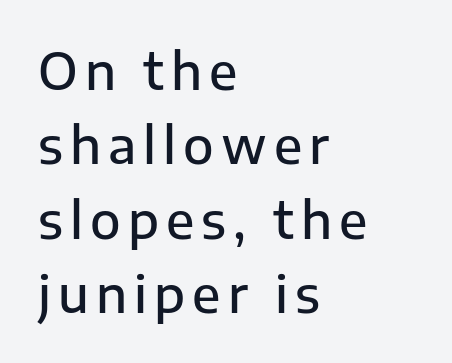
Q: Is the text bold? A: Semi-bold.
Q: Is the text italic (slanted)? A: No, it is upright.
Q: Is the typeface a serif or a sans-serif typeface? A: Sans-serif.
Q: Is the text underlined? A: No.
Q: How is the paragraph aligned? A: Left-aligned.
Q: Is the spacing between lines tight, normal or loose? A: Normal.
Q: Width (condensed, normal, or wide)? A: Normal.
Q: Stroke contrast? A: Low.
Q: x-height? A: Medium.
Q: Monospaced? A: No.
